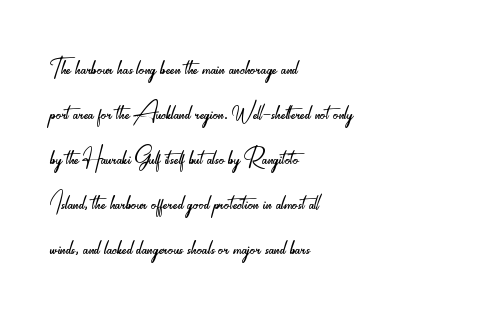
Q: Is the text bold? A: No.
Q: Is the text italic (slanted)? A: Yes.
Q: Is the typeface a serif or a sans-serif typeface? A: Sans-serif.
Q: Is the text underlined? A: No.
Q: How is the paragraph aligned? A: Left-aligned.
Q: Is the spacing between letters normal or unusually wide? A: Normal.
Q: Is the spacing between lines tight, normal or loose? A: Normal.
Q: Width (condensed, normal, or wide)? A: Condensed.
Q: Stroke contrast? A: Low.
Q: x-height? A: Small.
Q: Monospaced? A: No.
